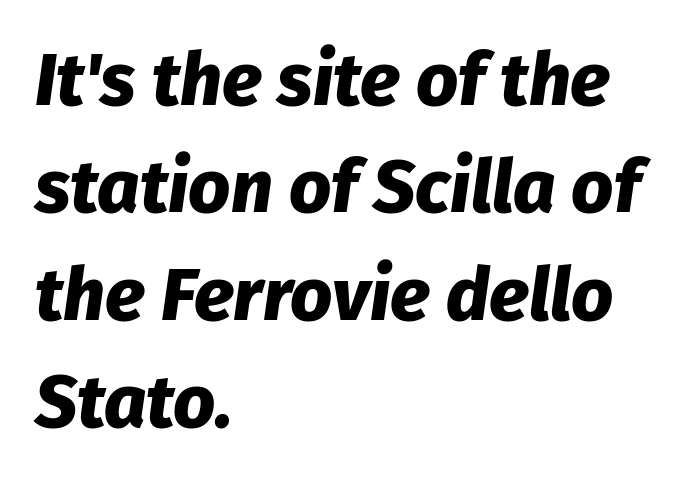
The image shows 74 px heavy type, italic (leaning right); set left-aligned, normal line spacing (1.45x), normal letter spacing, not underlined; low stroke contrast and a medium x-height.
